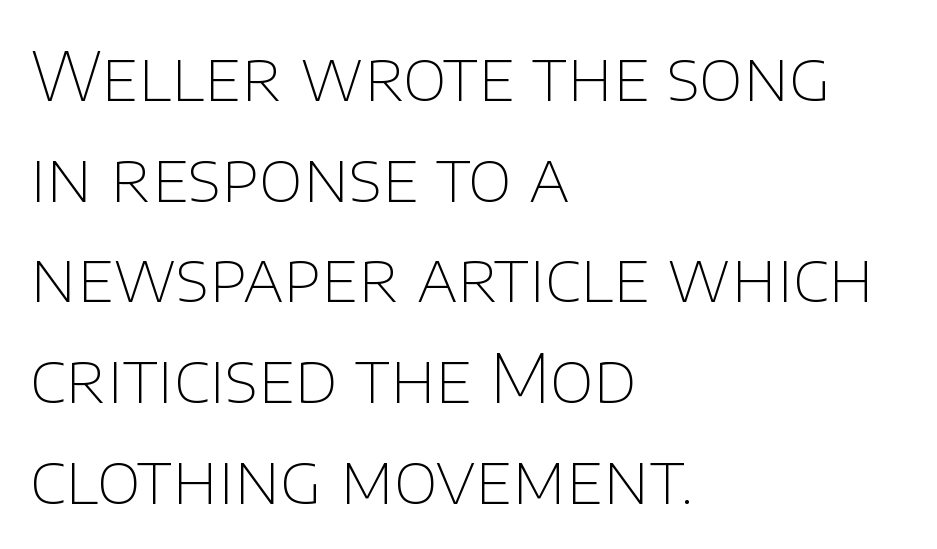
Q: Is the text bold? A: No.
Q: Is the text italic (slanted)? A: No, it is upright.
Q: Is the typeface a serif or a sans-serif typeface? A: Sans-serif.
Q: Is the text underlined? A: No.
Q: How is the paragraph aligned? A: Left-aligned.
Q: Is the spacing between letters normal or unusually wide? A: Normal.
Q: Is the spacing between lines tight, normal or loose? A: Normal.
Q: Width (condensed, normal, or wide)? A: Normal.
Q: Stroke contrast? A: Low.
Q: x-height? A: Large.
Q: Monospaced? A: No.
